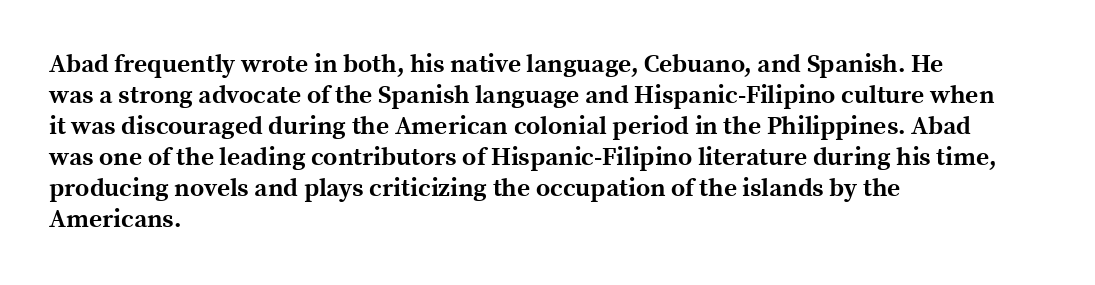
You'd pick this weight for a headline — it's a proper bold. Upright lettering throughout. Nothing unusual about the tracking: characters are spaced as the font intends. Check the space under the baseline: it is left empty.
